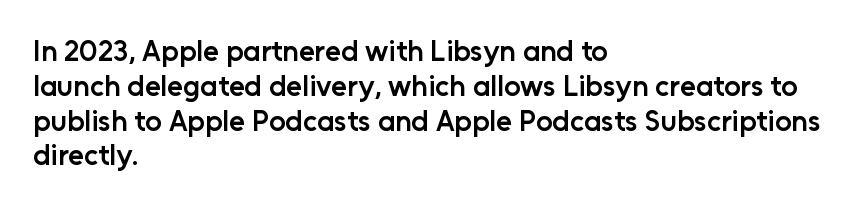
Q: Is the text bold? A: Semi-bold.
Q: Is the text italic (slanted)? A: No, it is upright.
Q: Is the typeface a serif or a sans-serif typeface? A: Sans-serif.
Q: Is the text underlined? A: No.
Q: How is the paragraph aligned? A: Left-aligned.
Q: Is the spacing between letters normal or unusually wide? A: Normal.
Q: Width (condensed, normal, or wide)? A: Normal.
Q: Stroke contrast? A: Low.
Q: x-height? A: Medium.
Q: Monospaced? A: No.
